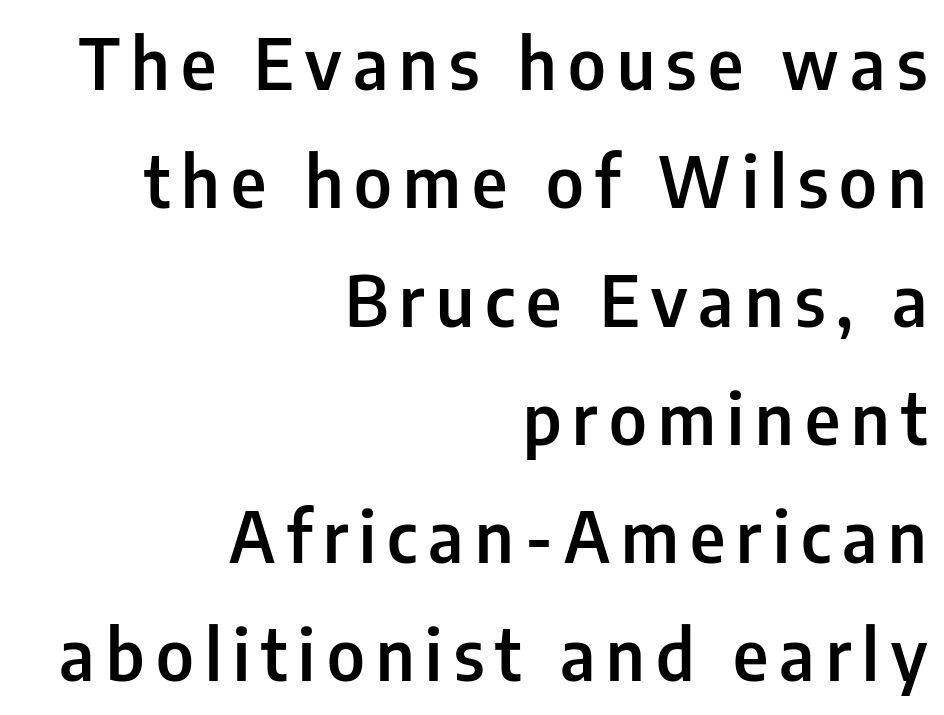
Q: Is the text bold? A: Semi-bold.
Q: Is the text italic (slanted)? A: No, it is upright.
Q: Is the typeface a serif or a sans-serif typeface? A: Sans-serif.
Q: Is the text underlined? A: No.
Q: How is the paragraph aligned? A: Right-aligned.
Q: Is the spacing between lines tight, normal or loose? A: Normal.
Q: Width (condensed, normal, or wide)? A: Condensed.
Q: Stroke contrast? A: Low.
Q: x-height? A: Medium.
Q: Monospaced? A: No.
